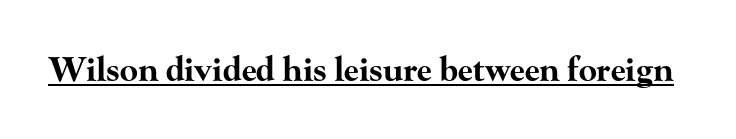
Q: Is the text bold? A: Yes.
Q: Is the text italic (slanted)? A: No, it is upright.
Q: Is the typeface a serif or a sans-serif typeface? A: Serif.
Q: Is the text underlined? A: Yes.
Q: Is the spacing between letters normal or unusually wide? A: Normal.
Q: Width (condensed, normal, or wide)? A: Wide.
Q: Stroke contrast? A: High.
Q: x-height? A: Small.
Q: Monospaced? A: No.
